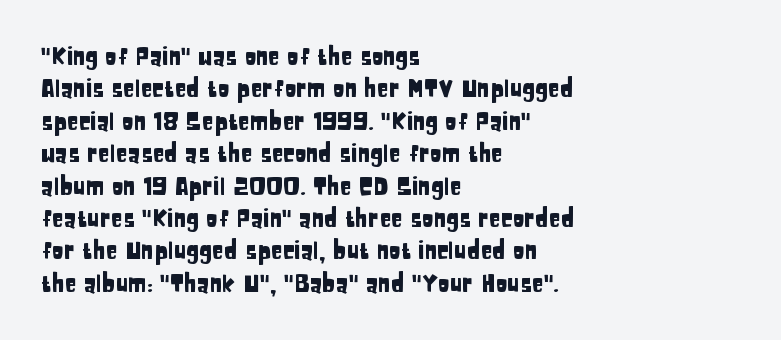
{"italic": "no", "underline": "no", "align": "left", "line_spacing": "normal", "line_spacing_ratio": 1.35, "letter_spacing": "normal", "letter_spacing_em": 0.0, "glyph_px": 24}
